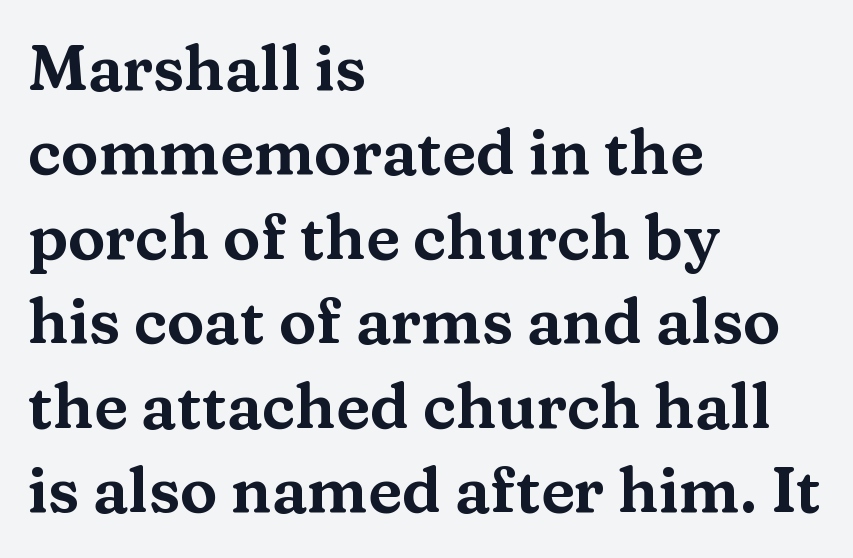
The image shows 63 px wide serif type, upright; set left-aligned, normal line spacing (1.34x), normal letter spacing, not underlined; medium stroke contrast and a medium x-height.
